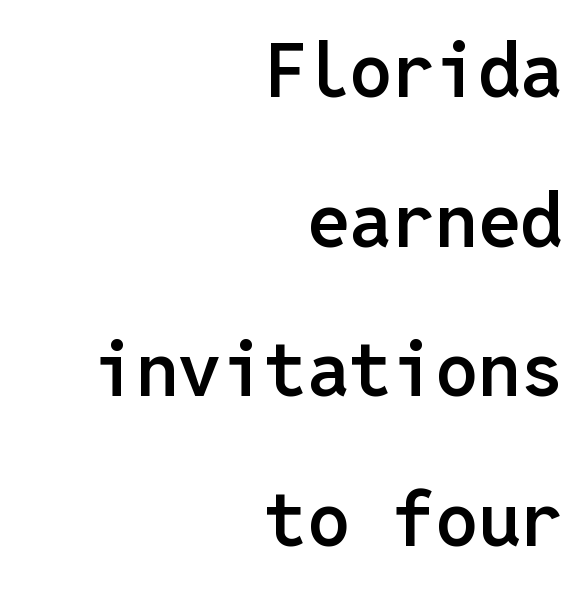
This is roman type, the default non-slanted kind. Serif or sans? Sans — the stroke terminals are bare. Between one letter and the next there's only the usual sliver of space. Typographic density is moderately raised because the face is semibold.
